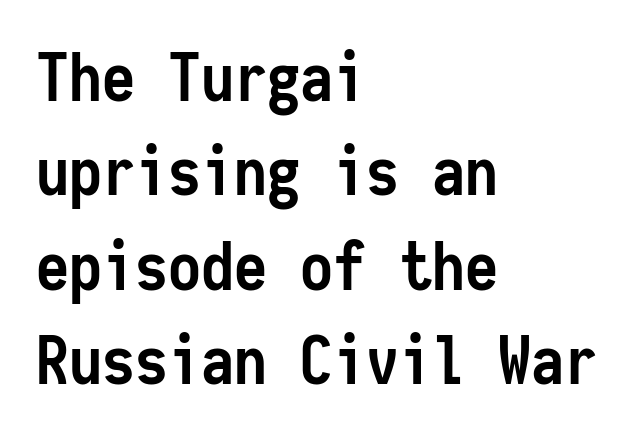
The image shows 66 px semibold, condensed sans-serif type, upright, monospaced; set left-aligned, normal line spacing (1.43x), normal letter spacing, not underlined; low stroke contrast and a medium x-height.
